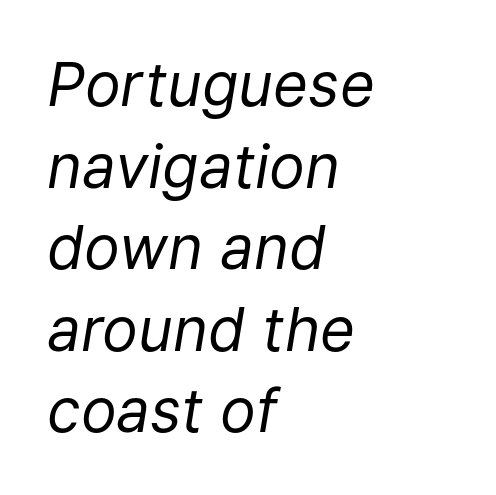
The image shows 60 px regular-weight type, italic (leaning right); set left-aligned, normal line spacing (1.36x), normal letter spacing, not underlined; low stroke contrast and a medium x-height.
